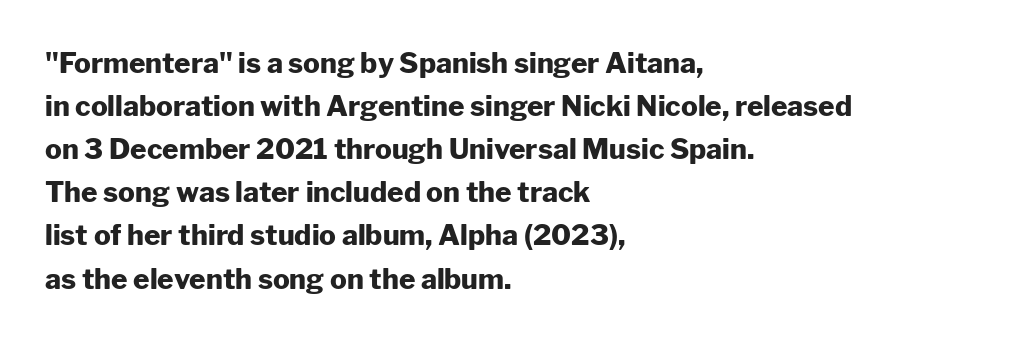
Q: Is the text bold? A: Yes.
Q: Is the text italic (slanted)? A: No, it is upright.
Q: Is the typeface a serif or a sans-serif typeface? A: Sans-serif.
Q: Is the text underlined? A: No.
Q: How is the paragraph aligned? A: Left-aligned.
Q: Is the spacing between letters normal or unusually wide? A: Normal.
Q: Is the spacing between lines tight, normal or loose? A: Normal.
Q: Width (condensed, normal, or wide)? A: Normal.
Q: Stroke contrast? A: Low.
Q: x-height? A: Medium.
Q: Monospaced? A: No.
